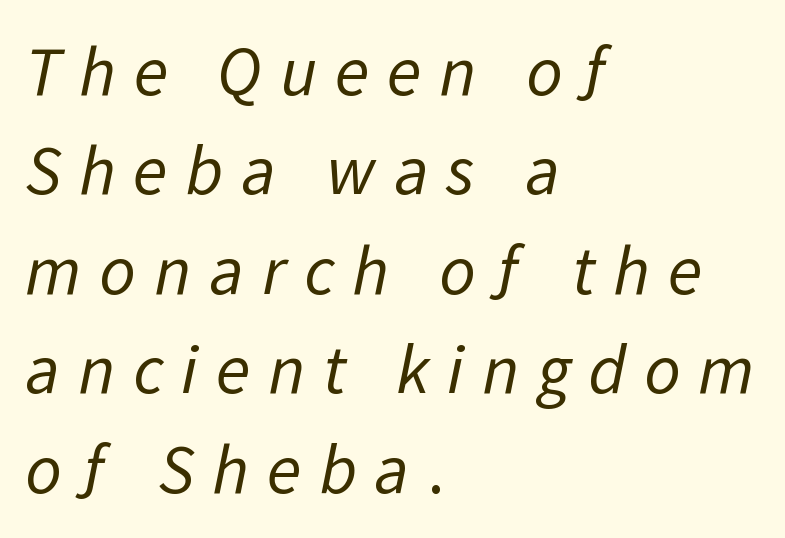
{"serif": "no", "bold": "no", "weight": "regular", "width": "normal", "stroke_contrast": "low", "x_height": "medium", "monospaced": "no", "underline": "no", "align": "left", "line_spacing": "normal", "line_spacing_ratio": 1.4, "letter_spacing": "wide", "letter_spacing_em": 0.25, "glyph_px": 71}
